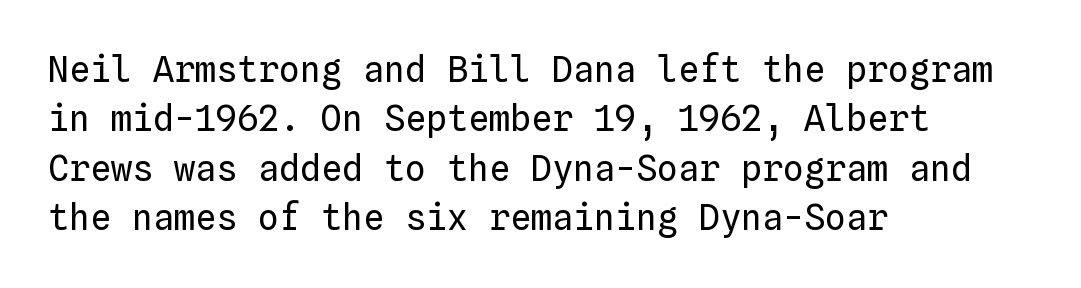
Q: Is the text bold? A: No.
Q: Is the text italic (slanted)? A: No, it is upright.
Q: Is the text underlined? A: No.
Q: How is the paragraph aligned? A: Left-aligned.
Q: Is the spacing between letters normal or unusually wide? A: Normal.
Q: Is the spacing between lines tight, normal or loose? A: Normal.
Q: Width (condensed, normal, or wide)? A: Normal.
Q: Stroke contrast? A: Low.
Q: x-height? A: Medium.
Q: Monospaced? A: Yes.
